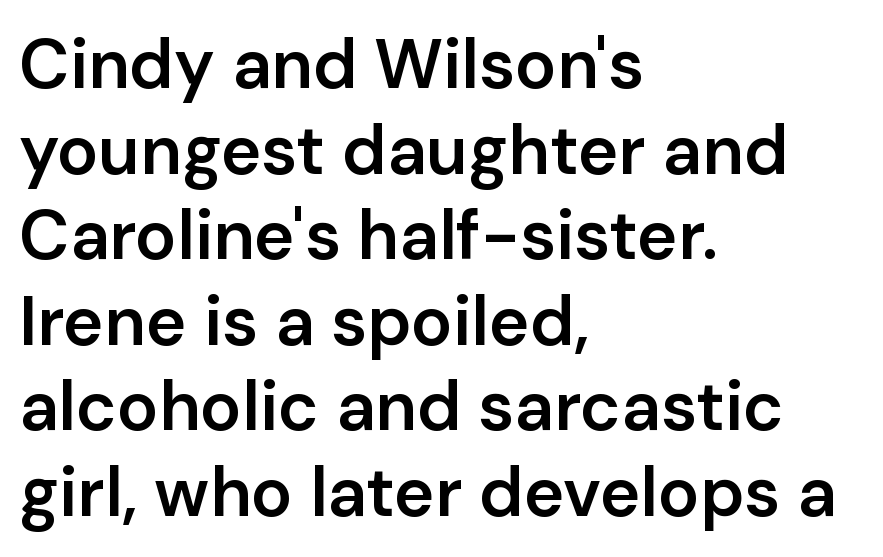
{"serif": "no", "italic": "no", "bold": "semi", "weight": "semibold", "width": "normal", "stroke_contrast": "low", "x_height": "medium", "monospaced": "no", "underline": "no", "align": "left", "line_spacing_ratio": 1.24, "letter_spacing": "normal", "letter_spacing_em": 0.0, "glyph_px": 69}
